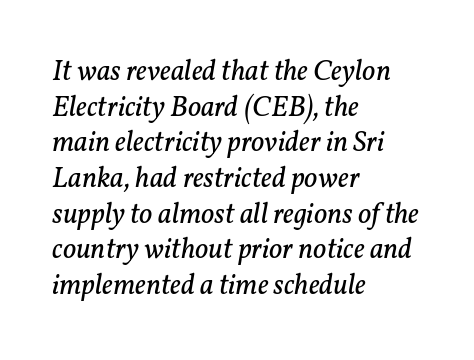
A typesetter would label this face a serif. Tall strokes in this sample are angled rather than plumb. This sample has the flowing, uneven cadence of proportional lettering. Glyph-to-glyph distance matches everyday printed text. A student would call this left alignment; a typographer would say flush left, rag right.
